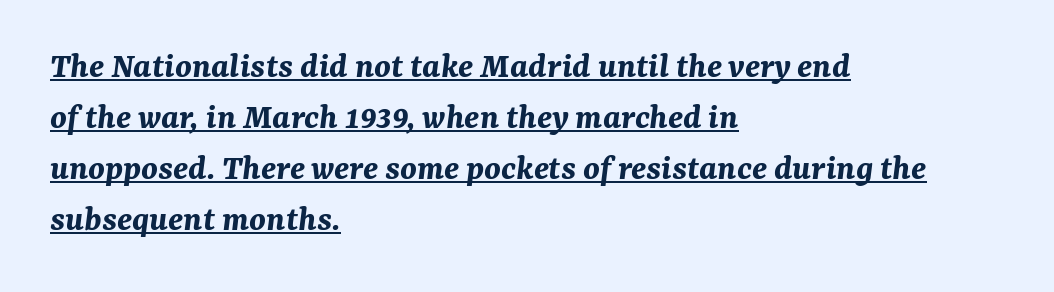
{"italic": "yes", "lean": "right", "slant_degrees": 7, "bold": "yes", "weight": "bold", "width": "normal", "stroke_contrast": "medium", "x_height": "medium", "monospaced": "no", "underline": "yes", "align": "left", "line_spacing": "normal", "line_spacing_ratio": 1.38, "letter_spacing": "normal", "letter_spacing_em": 0.0, "glyph_px": 37}
